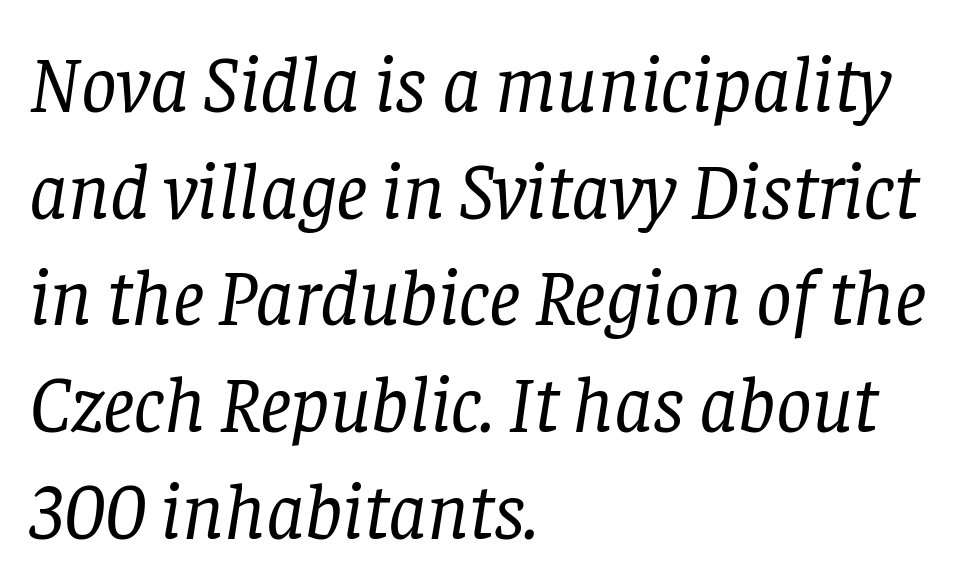
{"serif": "yes", "italic": "yes", "lean": "right", "slant_degrees": 8, "bold": "no", "weight": "regular", "width": "normal", "stroke_contrast": "low", "x_height": "large", "monospaced": "no", "underline": "no", "align": "left", "line_spacing": "normal", "line_spacing_ratio": 1.35, "letter_spacing": "normal", "letter_spacing_em": 0.0, "glyph_px": 79}
